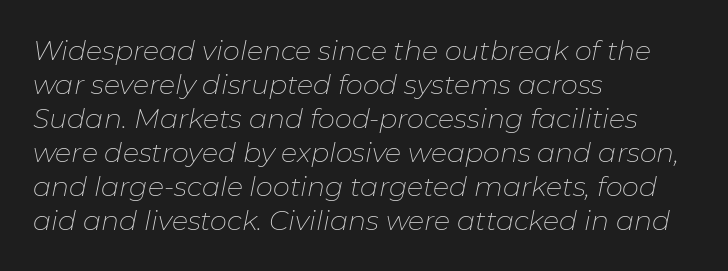
The image shows 27 px text type, italic (leaning right); set left-aligned, normal line spacing (1.26x), normal letter spacing, not underlined.
